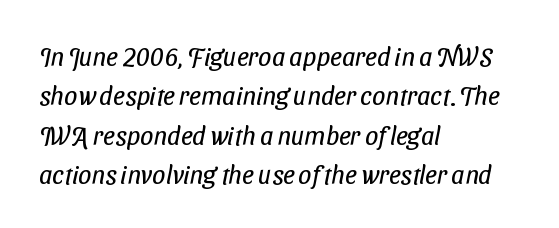
The image shows 26 px text type; set left-aligned, normal line spacing (1.51x), normal letter spacing, not underlined.
